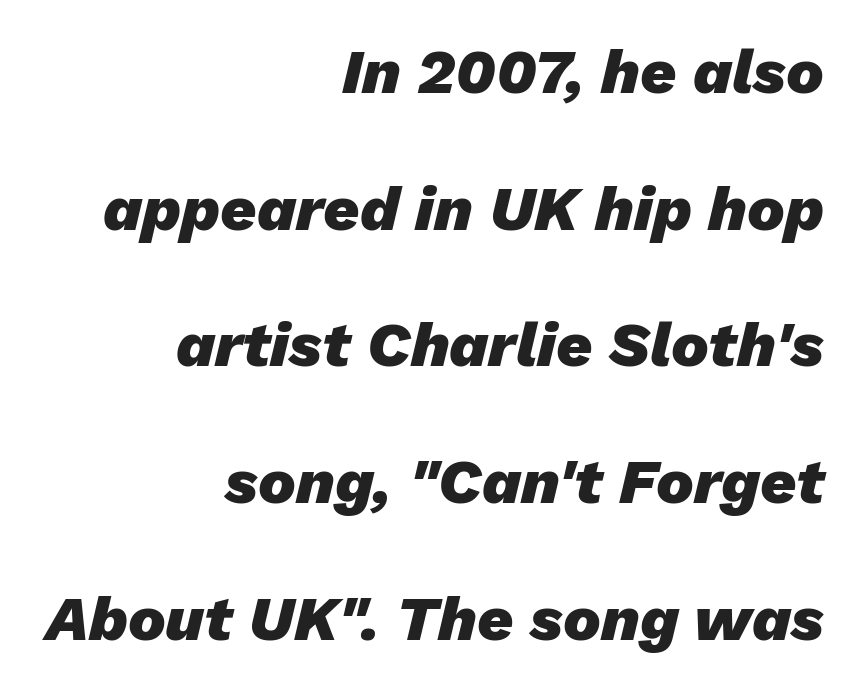
Q: Is the text bold? A: Yes.
Q: Is the text italic (slanted)? A: Yes, it leans right by about 13 degrees.
Q: Is the text underlined? A: No.
Q: How is the paragraph aligned? A: Right-aligned.
Q: Is the spacing between letters normal or unusually wide? A: Normal.
Q: Is the spacing between lines tight, normal or loose? A: Loose.
Q: Width (condensed, normal, or wide)? A: Normal.
Q: Stroke contrast? A: Low.
Q: x-height? A: Medium.
Q: Monospaced? A: No.
